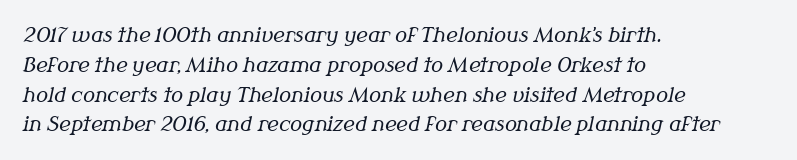
The glyphs look as if they've been sheared to an angle. Type without underlining. These lines keep a tight, regular rhythm from letter to letter. The rendering anchors every line to the left-hand side. Stems and bowls with no extra thickness — not bold. The leading is moderate, giving the passage an even texture.
